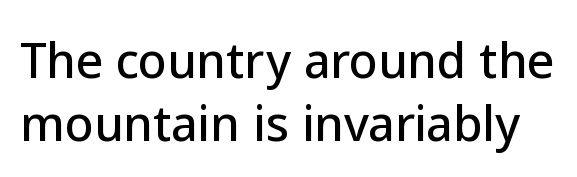
{"serif": "no", "italic": "no", "width": "normal", "stroke_contrast": "low", "x_height": "medium", "monospaced": "no", "underline": "no", "line_spacing": "normal", "line_spacing_ratio": 1.34, "letter_spacing": "normal", "letter_spacing_em": 0.0, "glyph_px": 47}
